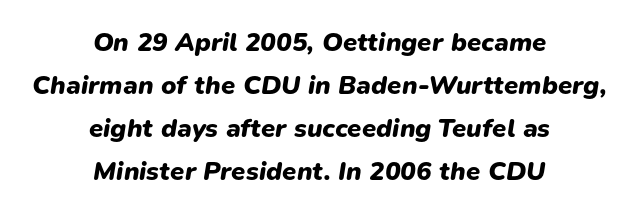
The paragraph has two soft edges and a firm central axis. Characters are canted at an angle relative to the baseline's perpendicular. Caption: bold face, heavy strokes. The passage shown is not underscored anywhere. Compared with typical body copy, the letter spacing here is the same. Normally led — the rows are evenly, conventionally spaced.
